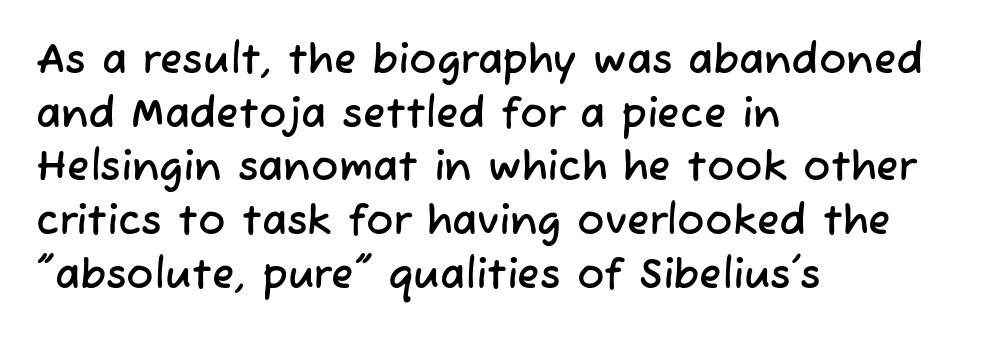
The image shows 41 px sans-serif type; set left-aligned, normal line spacing (1.31x), normal letter spacing, not underlined; low stroke contrast and a medium x-height.
